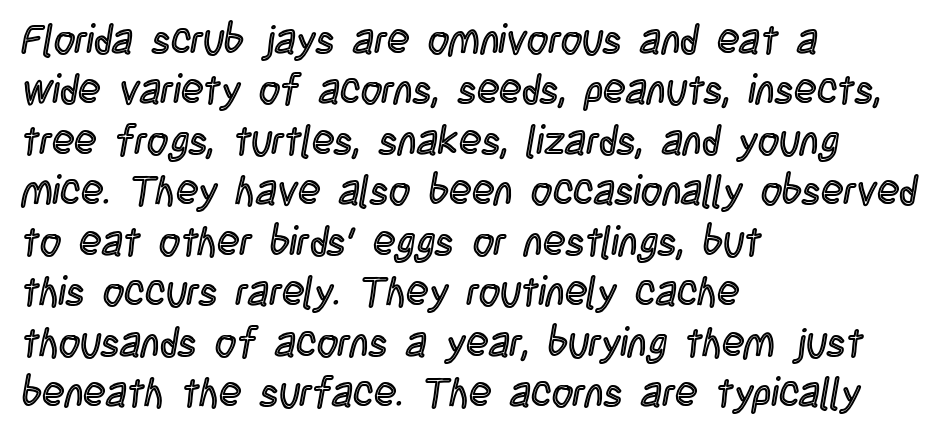
Compared with typical body copy, the letter spacing here is the same. Decoration check: the copy has no underline. Line beginnings align vertically; line endings do not.
